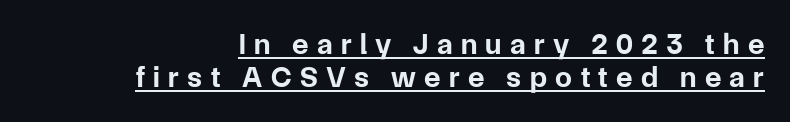
Grotesque or geometric, the face here clearly has no serifs. A baseline rule has been typeset under these characters. Tracking value appears strongly positive — letters spread wide. Whoever set this chose condensed vertical rhythm over breathing room.
